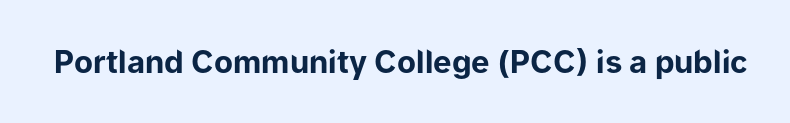
You could call the tracking neutral — neither tight nor loose. Stroke terminals: plain, sans-serif. The passage shown is typed in a proportional face where columns would drift. Italic: no, the glyphs are upright roman. Heft: maximum for text — a bold.
